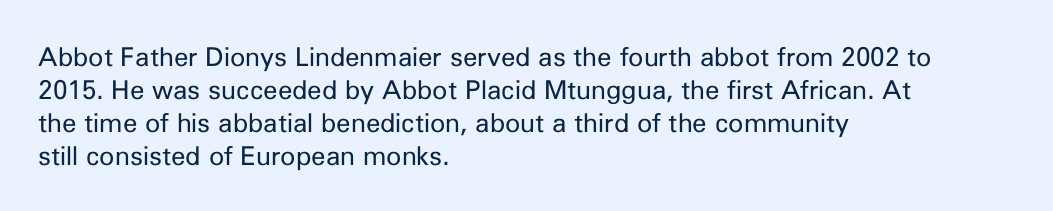
When letters stand straight like this, we call the style roman or upright. These lines sit exactly where default settings would place them. Students, note that the glyphs here touch the page at normal intervals. The passage shown is not bold in any degree. In CSS terms this would be text-align: left. Underlining? Definitely not there.
